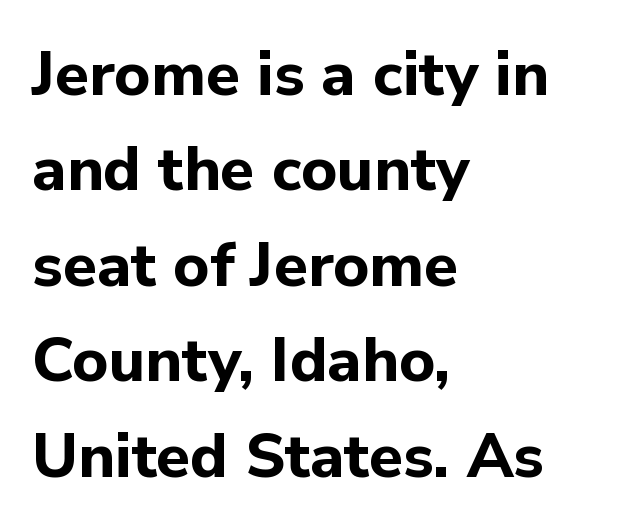
The image shows 62 px bold sans-serif type, upright; set left-aligned, normal line spacing (1.54x), normal letter spacing, not underlined; low stroke contrast and a medium x-height.
